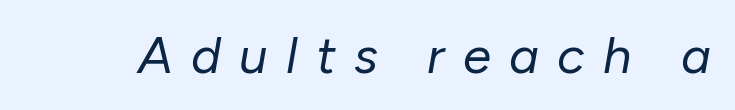
Q: Is the text bold? A: No.
Q: Is the text italic (slanted)? A: Yes, it leans right by about 10 degrees.
Q: Is the text underlined? A: No.
Q: Is the spacing between letters normal or unusually wide? A: Unusually wide.
Q: Width (condensed, normal, or wide)? A: Normal.
Q: Stroke contrast? A: Low.
Q: x-height? A: Medium.
Q: Monospaced? A: No.
